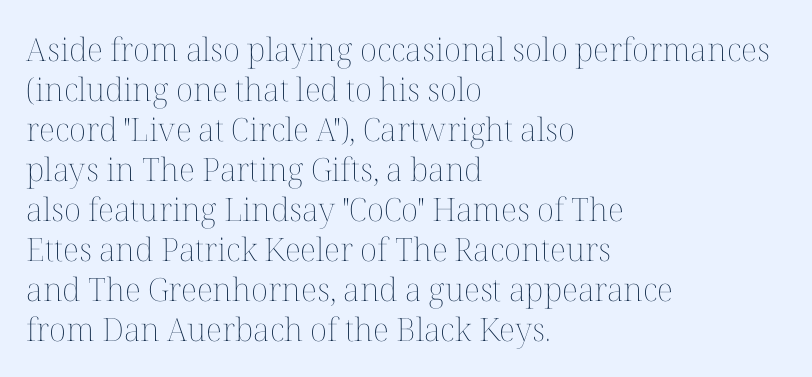
{"italic": "no", "bold": "no", "weight": "thin", "width": "normal", "stroke_contrast": "medium", "x_height": "medium", "monospaced": "no", "underline": "no", "align": "left", "line_spacing": "normal", "line_spacing_ratio": 1.25, "letter_spacing": "normal", "letter_spacing_em": 0.0, "glyph_px": 32}
